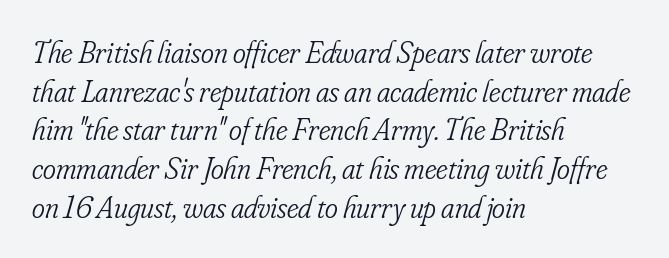
{"serif": "yes", "italic": "yes", "lean": "right", "slant_degrees": 16, "bold": "no", "weight": "light", "width": "condensed", "stroke_contrast": "low", "x_height": "small", "monospaced": "no", "underline": "no", "align": "left", "line_spacing": "normal", "line_spacing_ratio": 1.25, "letter_spacing": "normal", "letter_spacing_em": 0.0, "glyph_px": 31}
